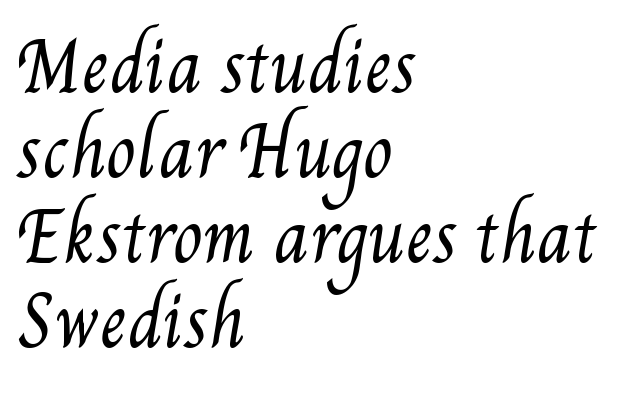
Do the characters align in a grid? No, the font is proportional. Stems here are at most as thick as an everyday book face. Line beginnings align vertically; line endings do not. These lines keep a tight, regular rhythm from letter to letter. Vertically, the passage feels balanced, rows spaced as you'd expect. Nobody drew a line under any word here.
